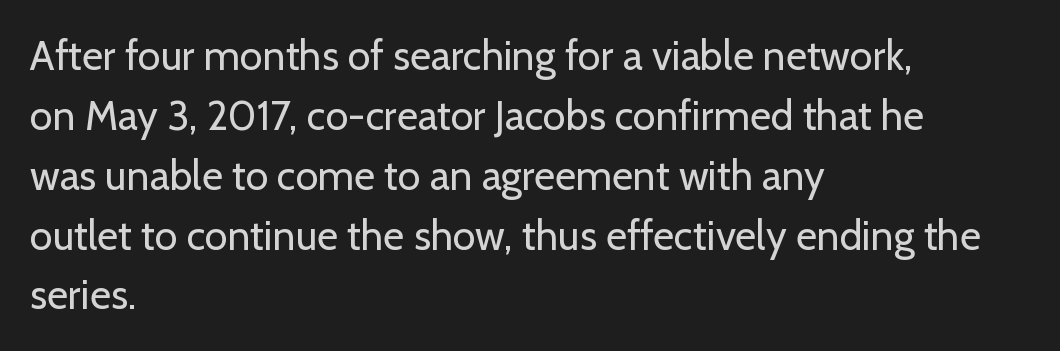
Q: Is the text bold? A: No.
Q: Is the text italic (slanted)? A: No, it is upright.
Q: Is the typeface a serif or a sans-serif typeface? A: Sans-serif.
Q: Is the text underlined? A: No.
Q: How is the paragraph aligned? A: Left-aligned.
Q: Is the spacing between letters normal or unusually wide? A: Normal.
Q: Is the spacing between lines tight, normal or loose? A: Normal.
Q: Width (condensed, normal, or wide)? A: Normal.
Q: Stroke contrast? A: Low.
Q: x-height? A: Medium.
Q: Monospaced? A: No.
